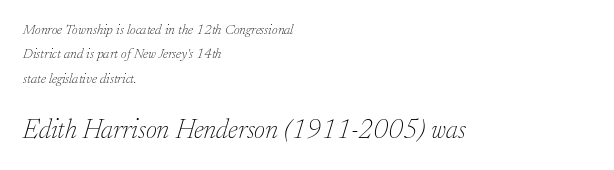
Q: Is the text bold? A: No.
Q: Is the text italic (slanted)? A: Yes, it leans right by about 17 degrees.
Q: Is the text underlined? A: No.
Q: How is the paragraph aligned? A: Left-aligned.
Q: Is the spacing between letters normal or unusually wide? A: Normal.
Q: Which block of text is set in a larger size, the first (top) or the second (bottom)? A: The second (bottom) one.
